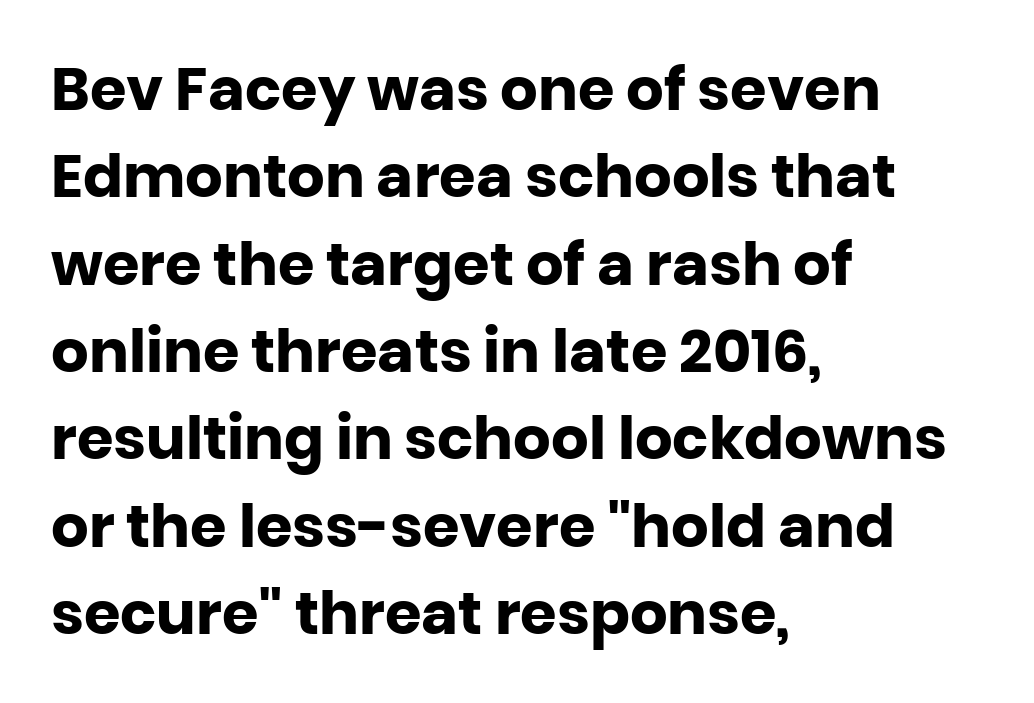
Q: Is the text bold? A: Yes.
Q: Is the text italic (slanted)? A: No, it is upright.
Q: Is the typeface a serif or a sans-serif typeface? A: Sans-serif.
Q: Is the text underlined? A: No.
Q: How is the paragraph aligned? A: Left-aligned.
Q: Is the spacing between letters normal or unusually wide? A: Normal.
Q: Is the spacing between lines tight, normal or loose? A: Normal.
Q: Width (condensed, normal, or wide)? A: Normal.
Q: Stroke contrast? A: Low.
Q: x-height? A: Large.
Q: Monospaced? A: No.
